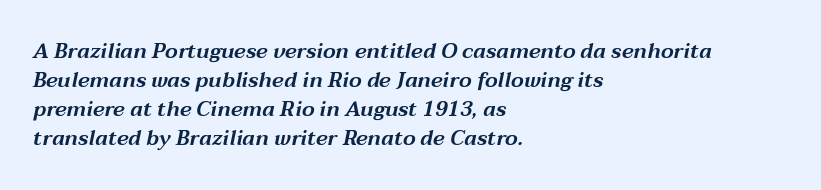
{"italic": "yes", "lean": "right", "slant_degrees": 12, "underline": "no", "align": "left", "line_spacing": "normal", "line_spacing_ratio": 1.38, "letter_spacing": "normal", "letter_spacing_em": 0.0, "glyph_px": 21}
